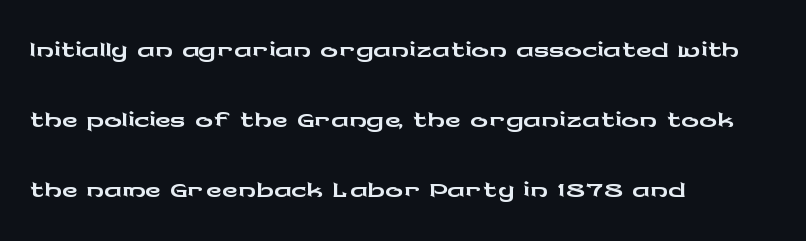
The image shows 44 px wide sans-serif type, upright; set left-aligned, normal line spacing (1.59x), normal letter spacing, not underlined; low stroke contrast and a medium x-height.
